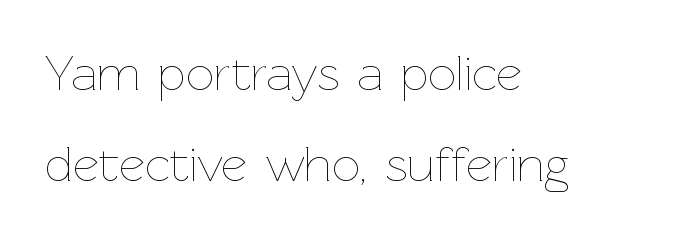
This is roman type, the default non-slanted kind. Varying glyph widths throughout — classic text-font behaviour. Nobody drew a line under any word here. Line beginnings align vertically; line endings do not. The line texture is even and compact thanks to regular tracking.
